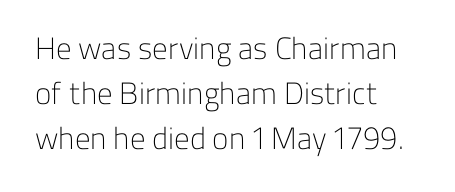
Spacing verdict: proportional, widths tailored to each character. Stroke mass is kept to a normal reading level or below. A typesetter would call this zero additional tracking. Students, observe: this is what conventionally led text looks like.
